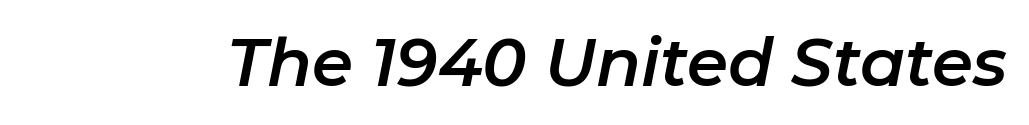
Q: Is the text italic (slanted)? A: Yes, it leans right by about 11 degrees.
Q: Is the text underlined? A: No.
Q: Is the spacing between letters normal or unusually wide? A: Normal.
Q: Width (condensed, normal, or wide)? A: Normal.
Q: Stroke contrast? A: Low.
Q: x-height? A: Medium.
Q: Monospaced? A: No.
